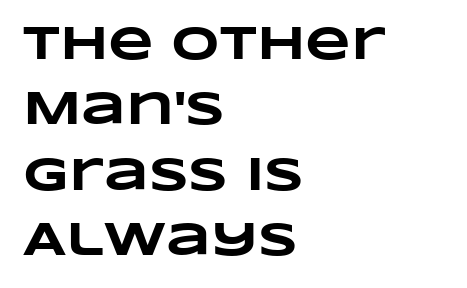
Q: Is the text bold? A: Yes.
Q: Is the text underlined? A: No.
Q: How is the paragraph aligned? A: Left-aligned.
Q: Is the spacing between letters normal or unusually wide? A: Normal.
Q: Is the spacing between lines tight, normal or loose? A: Normal.
Q: Width (condensed, normal, or wide)? A: Wide.
Q: Stroke contrast? A: Low.
Q: x-height? A: Large.
Q: Monospaced? A: No.
